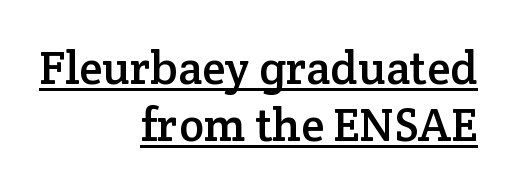
Q: Is the text italic (slanted)? A: No, it is upright.
Q: Is the typeface a serif or a sans-serif typeface? A: Serif.
Q: Is the text underlined? A: Yes.
Q: How is the paragraph aligned? A: Right-aligned.
Q: Is the spacing between letters normal or unusually wide? A: Normal.
Q: Width (condensed, normal, or wide)? A: Normal.
Q: Stroke contrast? A: Low.
Q: x-height? A: Medium.
Q: Monospaced? A: No.
